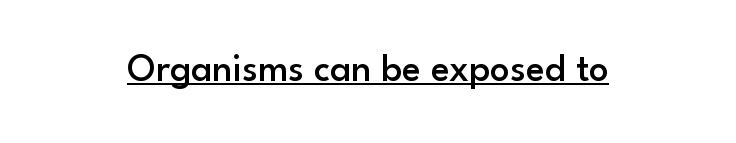
The image shows 39 px semibold sans-serif type, upright; set normal letter spacing, underlined; low stroke contrast and a small x-height.
